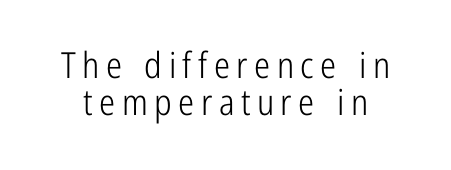
The image shows 36 px light, condensed sans-serif type, upright; set centered, tight line spacing (1.02x), not underlined; low stroke contrast and a medium x-height.
